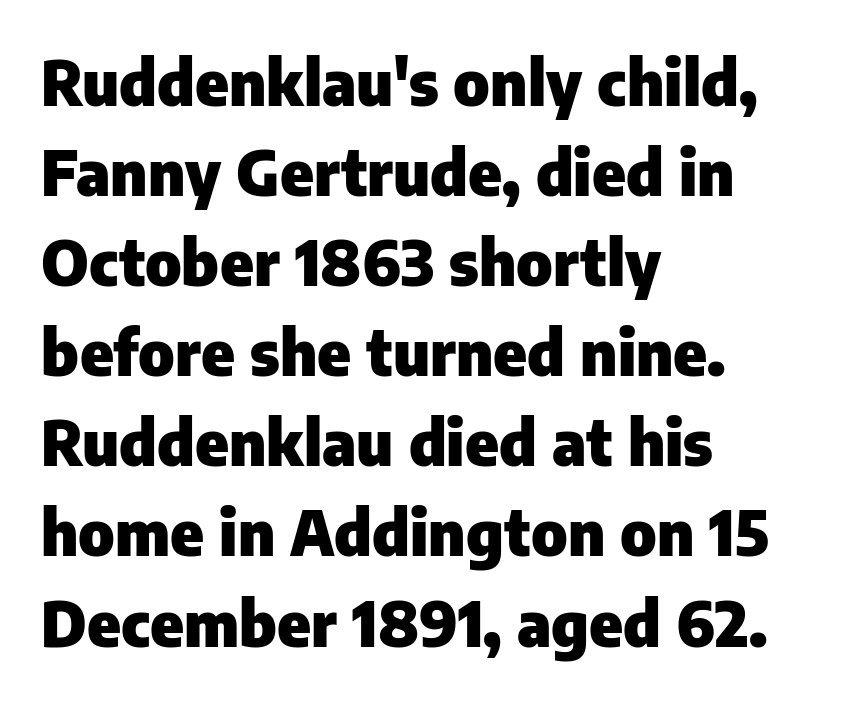
The compositor pushed each line to the left boundary. The baseline area is clear. Examine the stroke ends and you'll find no serifs. Ordinary non-slanted type is in use. Leading matches the norm, producing a regular column.
